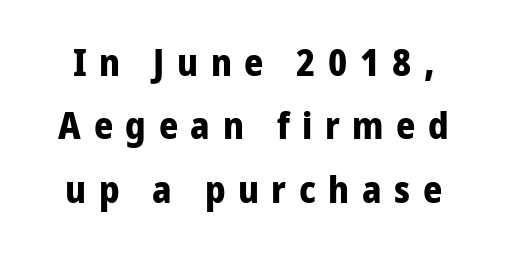
{"serif": "no", "italic": "no", "bold": "yes", "weight": "bold", "width": "normal", "stroke_contrast": "low", "x_height": "medium", "monospaced": "no", "underline": "no", "line_spacing_ratio": 1.71, "letter_spacing": "wide", "letter_spacing_em": 0.34, "glyph_px": 37}
